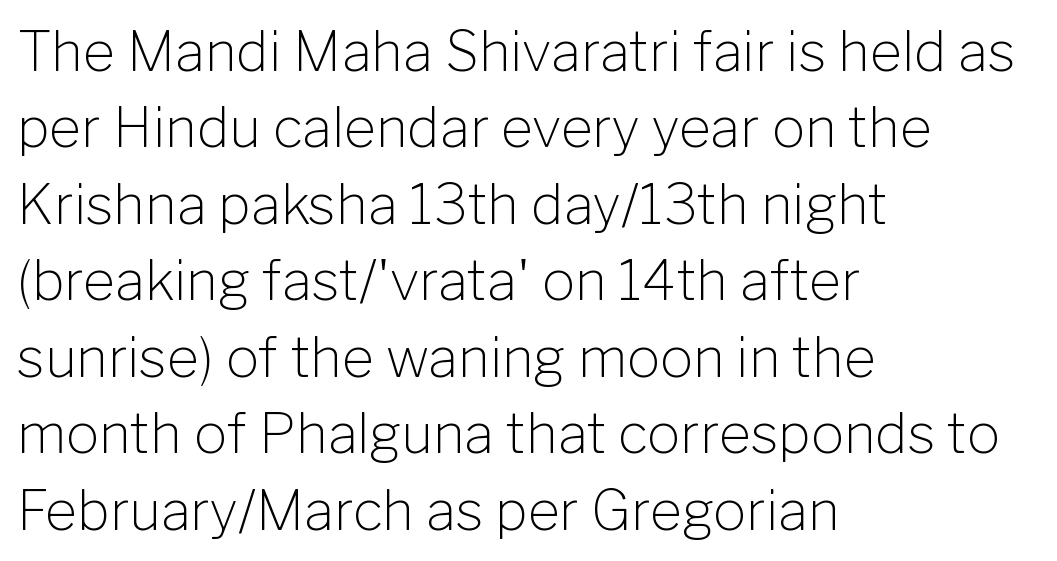
Each word holds together tightly as a unit, with standard inter-letter gaps. The specimen omits any rule beneath the text block's lines. Observe the absence of serifs on each vertical stroke in this sample. Vertical strokes here are truly vertical. The text block is weighted toward the left margin, trailing off unevenly rightward. If you measured baseline to baseline, you'd find a middling distance.
